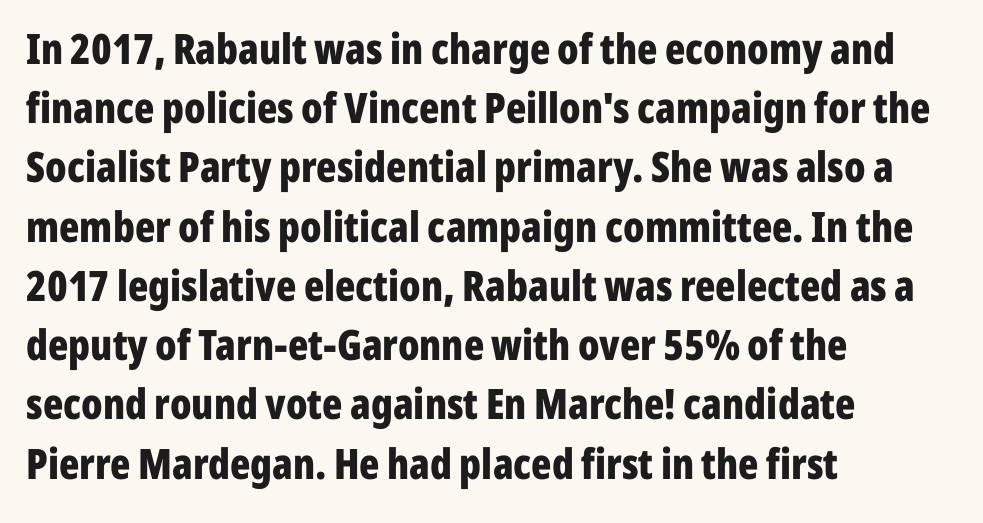
Q: Is the text bold? A: Yes.
Q: Is the text italic (slanted)? A: No, it is upright.
Q: Is the typeface a serif or a sans-serif typeface? A: Sans-serif.
Q: Is the text underlined? A: No.
Q: How is the paragraph aligned? A: Left-aligned.
Q: Is the spacing between letters normal or unusually wide? A: Normal.
Q: Is the spacing between lines tight, normal or loose? A: Normal.
Q: Width (condensed, normal, or wide)? A: Condensed.
Q: Stroke contrast? A: Low.
Q: x-height? A: Medium.
Q: Monospaced? A: No.
